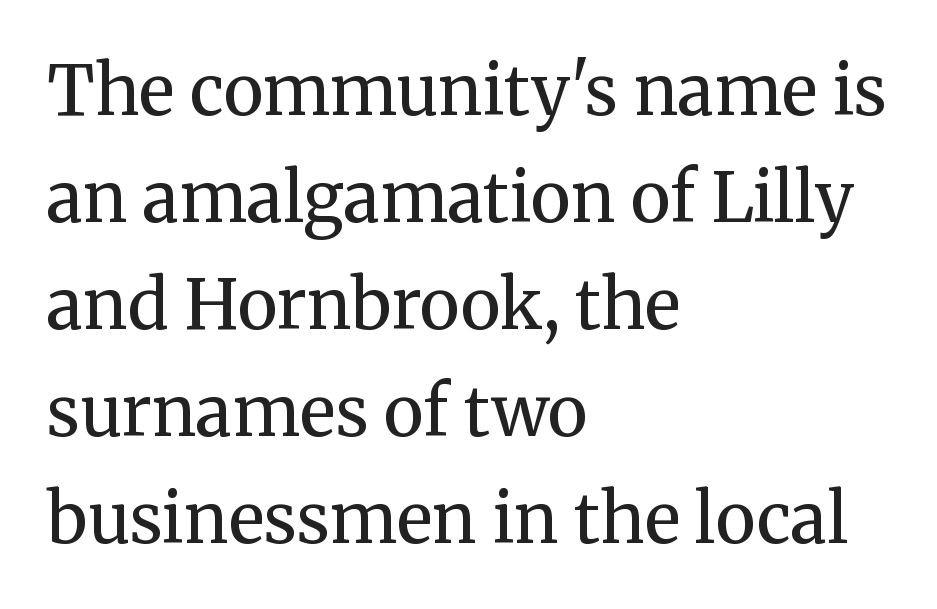
The image shows 69 px regular-weight serif type, upright; set left-aligned, normal line spacing (1.55x), normal letter spacing, not underlined; medium stroke contrast and a medium x-height.
